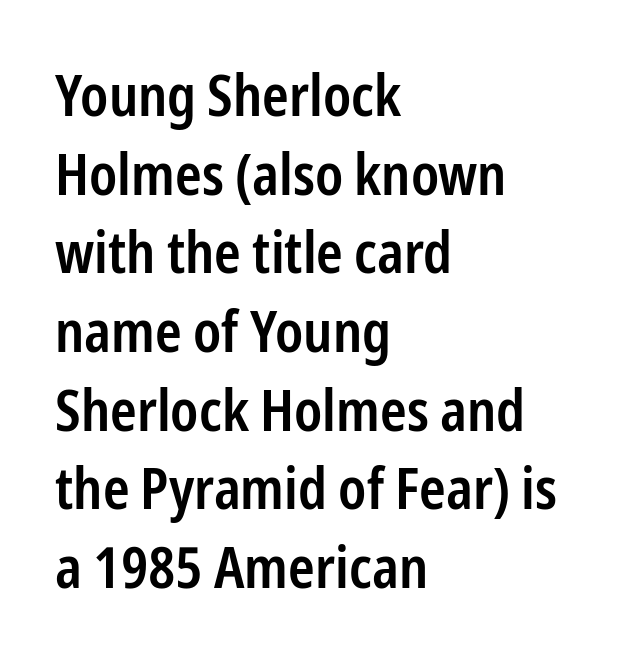
Q: Is the text bold? A: Semi-bold.
Q: Is the text italic (slanted)? A: No, it is upright.
Q: Is the typeface a serif or a sans-serif typeface? A: Sans-serif.
Q: Is the text underlined? A: No.
Q: How is the paragraph aligned? A: Left-aligned.
Q: Is the spacing between letters normal or unusually wide? A: Normal.
Q: Is the spacing between lines tight, normal or loose? A: Normal.
Q: Width (condensed, normal, or wide)? A: Condensed.
Q: Stroke contrast? A: Low.
Q: x-height? A: Medium.
Q: Monospaced? A: No.
